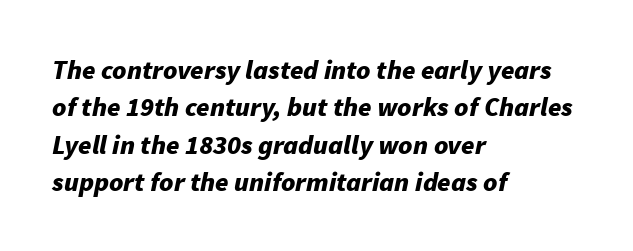
Heavy-handed strokes throughout: this text is bold. Caption: multi-line text, flush left, ragged right. A typesetter would call this zero additional tracking. The space directly below the letters is spotless. Notice how the stems are inclined rather than vertical — that's the hallmark of italics. How would I describe the line gaps? Plain and ordinary.
